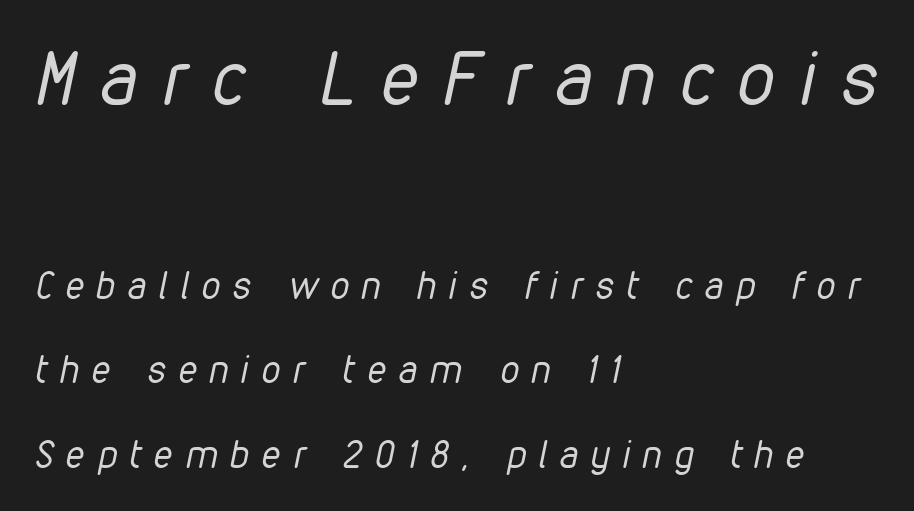
Q: Is the text bold? A: No.
Q: Is the text italic (slanted)? A: Yes, it leans right by about 12 degrees.
Q: Is the text underlined? A: No.
Q: How is the paragraph aligned? A: Left-aligned.
Q: Is the spacing between letters normal or unusually wide? A: Unusually wide.
Q: Is the spacing between lines tight, normal or loose? A: Loose.
Q: Which block of text is set in a larger size, the first (top) or the second (bottom)? A: The first (top) one.
Q: Width (condensed, normal, or wide)? A: Condensed.
Q: Stroke contrast? A: Low.
Q: x-height? A: Medium.
Q: Monospaced? A: No.
